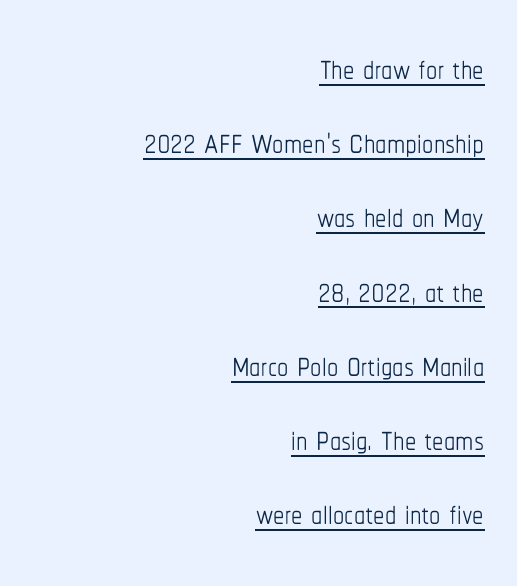
Q: Is the text bold? A: No.
Q: Is the text italic (slanted)? A: No, it is upright.
Q: Is the text underlined? A: Yes.
Q: How is the paragraph aligned? A: Right-aligned.
Q: Is the spacing between letters normal or unusually wide? A: Normal.
Q: Is the spacing between lines tight, normal or loose? A: Normal.
Q: Width (condensed, normal, or wide)? A: Condensed.
Q: Stroke contrast? A: Low.
Q: x-height? A: Medium.
Q: Monospaced? A: No.
